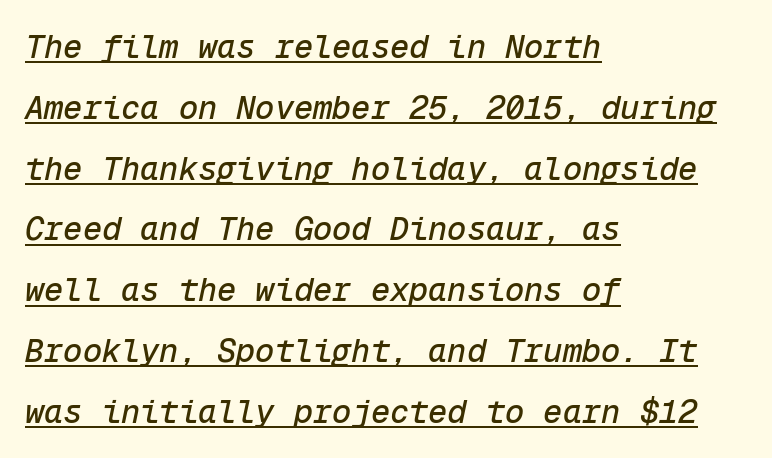
Q: Is the text italic (slanted)? A: Yes, it leans right by about 12 degrees.
Q: Is the text underlined? A: Yes.
Q: How is the paragraph aligned? A: Left-aligned.
Q: Is the spacing between letters normal or unusually wide? A: Normal.
Q: Is the spacing between lines tight, normal or loose? A: Loose.
Q: Width (condensed, normal, or wide)? A: Normal.
Q: Stroke contrast? A: Low.
Q: x-height? A: Medium.
Q: Monospaced? A: Yes.
